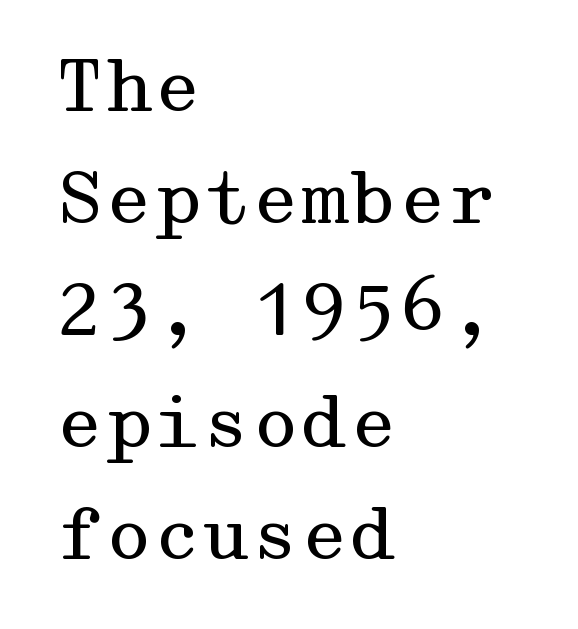
{"serif": "yes", "italic": "no", "bold": "no", "weight": "regular", "width": "wide", "stroke_contrast": "medium", "x_height": "medium", "underline": "no", "align": "left", "line_spacing": "normal", "line_spacing_ratio": 1.6, "letter_spacing": "normal", "letter_spacing_em": 0.0, "glyph_px": 70}
